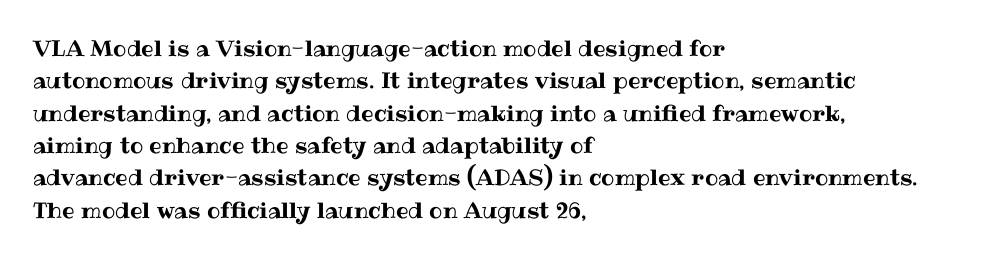
Q: Is the text italic (slanted)? A: No, it is upright.
Q: Is the text underlined? A: No.
Q: How is the paragraph aligned? A: Left-aligned.
Q: Is the spacing between letters normal or unusually wide? A: Normal.
Q: Is the spacing between lines tight, normal or loose? A: Normal.
